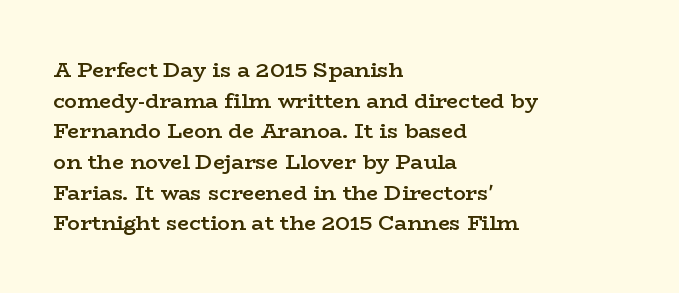
The image shows 21 px text type, upright; set left-aligned, normal line spacing (1.46x), normal letter spacing, not underlined.
